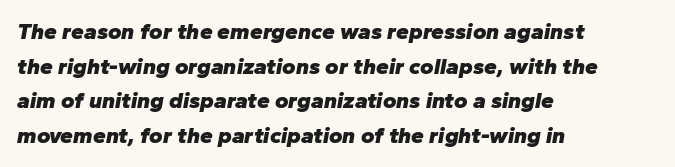
{"italic": "yes", "lean": "right", "slant_degrees": 10, "bold": "yes", "underline": "no", "align": "left", "line_spacing": "normal", "line_spacing_ratio": 1.51, "letter_spacing": "normal", "letter_spacing_em": 0.0, "glyph_px": 23}
